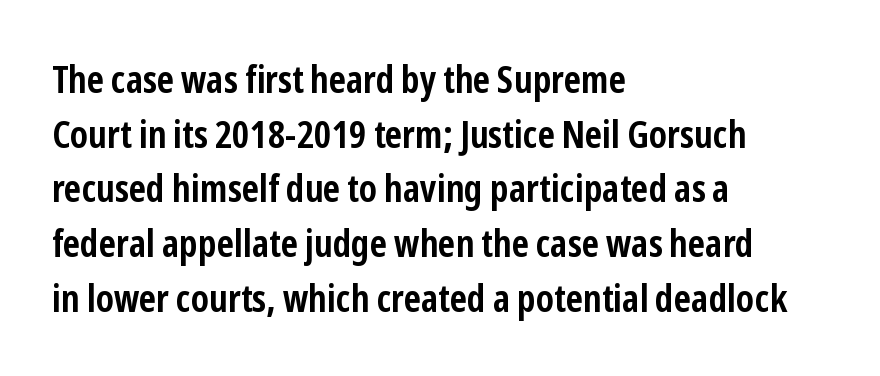
You could not count columns in this text — the font is proportionally spaced. This is heavy type, rendered in bold. The text block is weighted toward the left margin, trailing off unevenly rightward. Students, note that the glyphs here touch the page at normal intervals.
